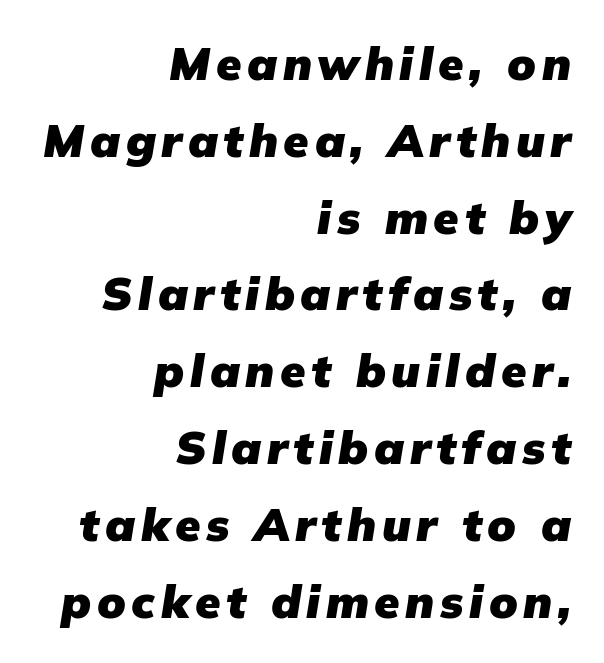
Q: Is the text bold? A: Yes.
Q: Is the text italic (slanted)? A: Yes, it leans right by about 9 degrees.
Q: Is the text underlined? A: No.
Q: How is the paragraph aligned? A: Right-aligned.
Q: Is the spacing between lines tight, normal or loose? A: Normal.
Q: Width (condensed, normal, or wide)? A: Normal.
Q: Stroke contrast? A: Low.
Q: x-height? A: Medium.
Q: Monospaced? A: No.
